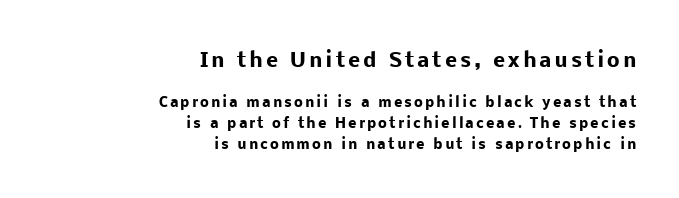
Q: Is the text bold? A: Yes.
Q: Is the text italic (slanted)? A: No, it is upright.
Q: Is the text underlined? A: No.
Q: How is the paragraph aligned? A: Right-aligned.
Q: Is the spacing between lines tight, normal or loose? A: Normal.
Q: Which block of text is set in a larger size, the first (top) or the second (bottom)? A: The first (top) one.
